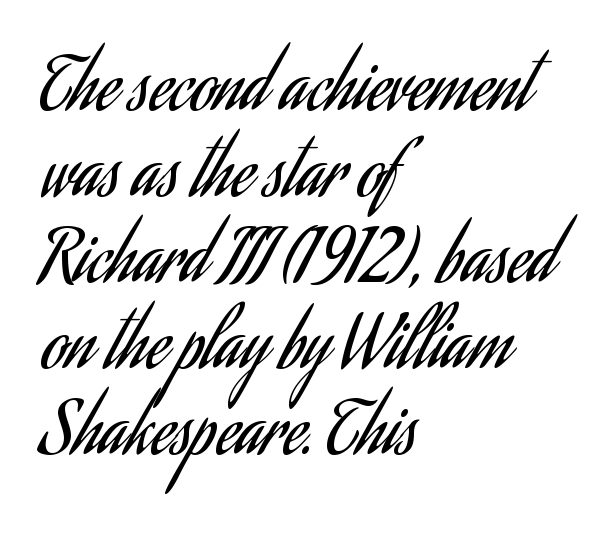
{"serif": "no", "bold": "no", "weight": "regular", "width": "condensed", "stroke_contrast": "low", "x_height": "small", "monospaced": "no", "underline": "no", "align": "left", "line_spacing_ratio": 1.21, "letter_spacing": "normal", "letter_spacing_em": 0.0, "glyph_px": 71}
